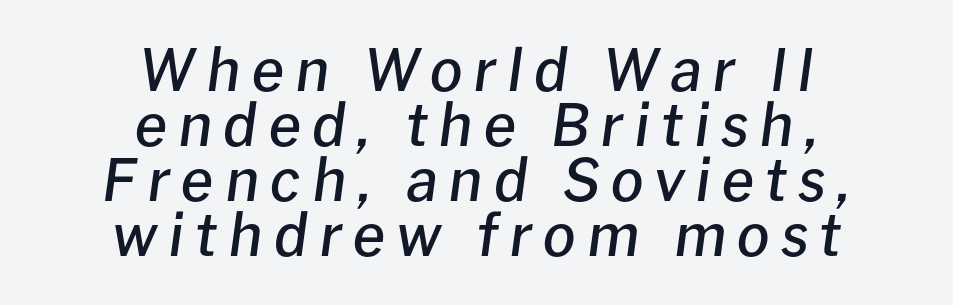
The image shows 58 px semibold type, italic (leaning right); set centered, tight line spacing (0.95x), not underlined; low stroke contrast and a medium x-height.
